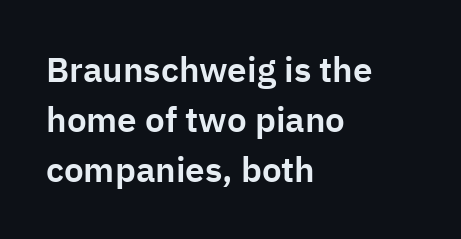
{"serif": "no", "italic": "no", "width": "normal", "stroke_contrast": "low", "x_height": "medium", "monospaced": "no", "underline": "no", "align": "left", "line_spacing": "normal", "line_spacing_ratio": 1.43, "letter_spacing": "normal", "letter_spacing_em": 0.0, "glyph_px": 35}
